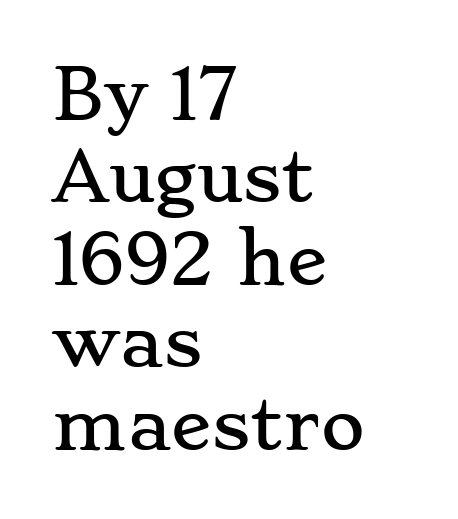
Upright lettering throughout. The rendering shows small feet on the letterforms — a serif design. The space directly below the letters is spotless. Tracking here is standard; glyphs follow each other at the usual distance. If you drew a ruler down the left edge, every line would touch it. The letters advance in unequal steps, a hallmark of proportional type.
